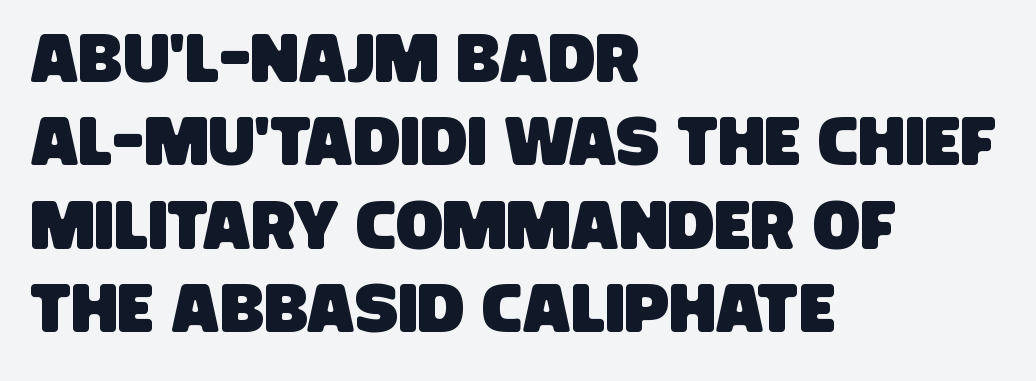
{"serif": "no", "width": "condensed", "stroke_contrast": "low", "x_height": "large", "monospaced": "no", "underline": "no", "align": "left", "line_spacing_ratio": 1.21, "letter_spacing": "normal", "letter_spacing_em": 0.0, "glyph_px": 69}
